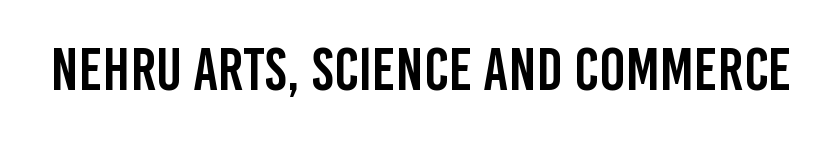
Q: Is the text italic (slanted)? A: No, it is upright.
Q: Is the typeface a serif or a sans-serif typeface? A: Sans-serif.
Q: Is the text underlined? A: No.
Q: Is the spacing between letters normal or unusually wide? A: Normal.
Q: Width (condensed, normal, or wide)? A: Condensed.
Q: Stroke contrast? A: Low.
Q: x-height? A: Large.
Q: Monospaced? A: No.
